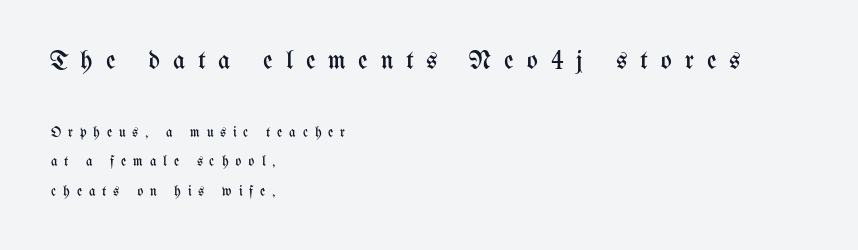
{"italic": "no", "bold": "no", "underline": "no", "align": "left", "line_spacing": "loose", "line_spacing_ratio": 2.11, "letter_spacing": "wide", "letter_spacing_em": 0.49, "larger_block": "first", "size_ratio": 1.86, "glyph_px": 26}
